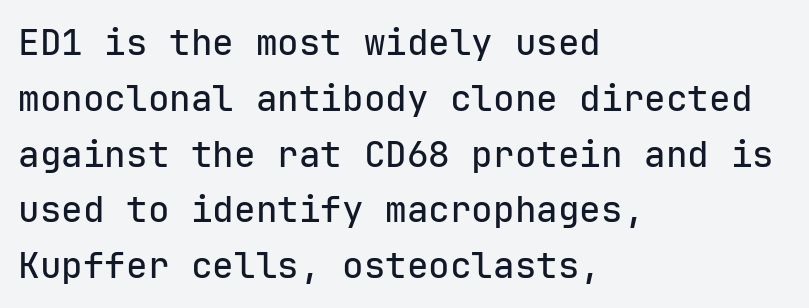
{"serif": "no", "italic": "no", "width": "normal", "stroke_contrast": "low", "x_height": "medium", "monospaced": "yes", "underline": "no", "align": "left", "line_spacing": "normal", "line_spacing_ratio": 1.55, "letter_spacing": "normal", "letter_spacing_em": 0.0, "glyph_px": 36}
